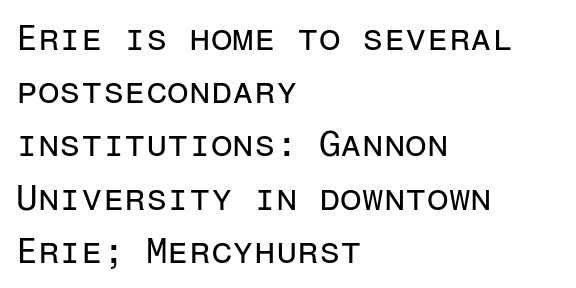
{"serif": "no", "italic": "no", "bold": "no", "weight": "regular", "width": "normal", "stroke_contrast": "low", "x_height": "medium", "monospaced": "yes", "underline": "no", "align": "left", "line_spacing": "normal", "line_spacing_ratio": 1.52, "letter_spacing": "normal", "letter_spacing_em": 0.0, "glyph_px": 35}
